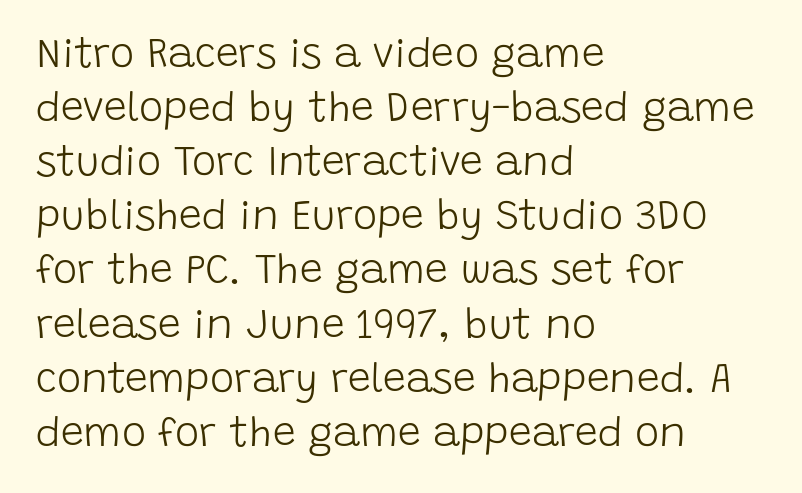
Posture: vertical. Leading matches the norm, producing a regular column. Typographically, this falls in the sans-serif category. The passage shown is typed in a proportional face where columns would drift.
